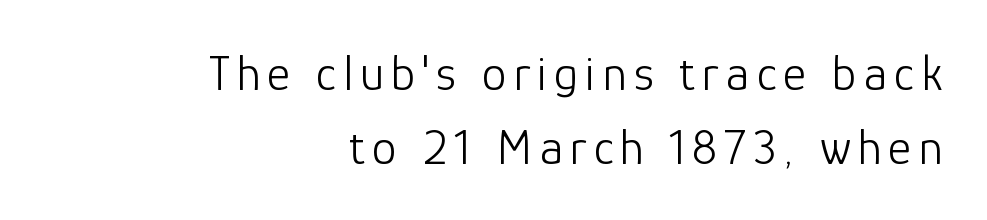
{"serif": "no", "italic": "no", "bold": "no", "weight": "light", "width": "normal", "stroke_contrast": "low", "x_height": "medium", "monospaced": "no", "underline": "no", "align": "right", "line_spacing": "normal", "line_spacing_ratio": 1.48, "glyph_px": 50}
